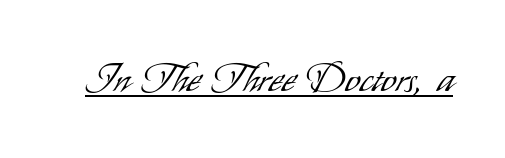
{"serif": "no", "bold": "no", "weight": "light", "width": "condensed", "stroke_contrast": "low", "x_height": "small", "monospaced": "no", "underline": "yes", "letter_spacing": "normal", "letter_spacing_em": 0.0, "glyph_px": 38}
